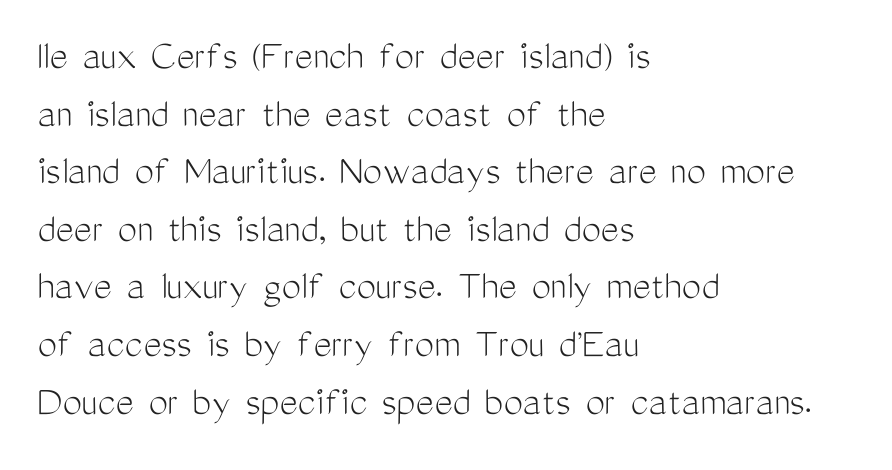
{"serif": "no", "italic": "no", "bold": "no", "weight": "light", "width": "condensed", "stroke_contrast": "medium", "x_height": "medium", "monospaced": "no", "underline": "no", "align": "left", "line_spacing": "normal", "line_spacing_ratio": 1.34, "letter_spacing": "normal", "letter_spacing_em": 0.0, "glyph_px": 43}
